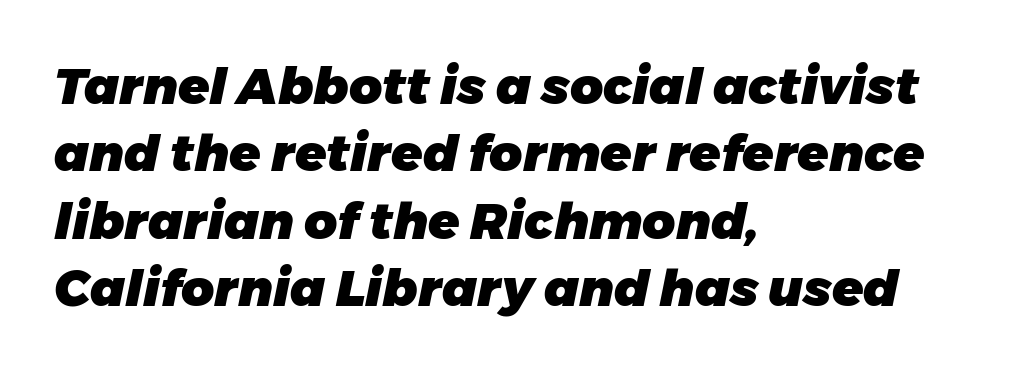
The letters sit at their default tracking, neither squeezed nor spread. This rendering uses left alignment, leaving the right contour irregular. The characters look thick and weighty, a clear bold. Proportional: the letters do not fall into vertical columns. What's the leading like? Ordinary, nothing unusual. Nobody drew a line under any word here.
